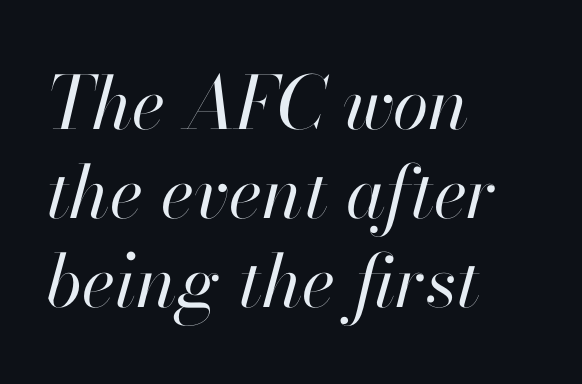
Q: Is the text bold? A: No.
Q: Is the text italic (slanted)? A: Yes, it leans right by about 13 degrees.
Q: Is the text underlined? A: No.
Q: How is the paragraph aligned? A: Left-aligned.
Q: Is the spacing between letters normal or unusually wide? A: Normal.
Q: Width (condensed, normal, or wide)? A: Normal.
Q: Stroke contrast? A: High.
Q: x-height? A: Small.
Q: Monospaced? A: No.
